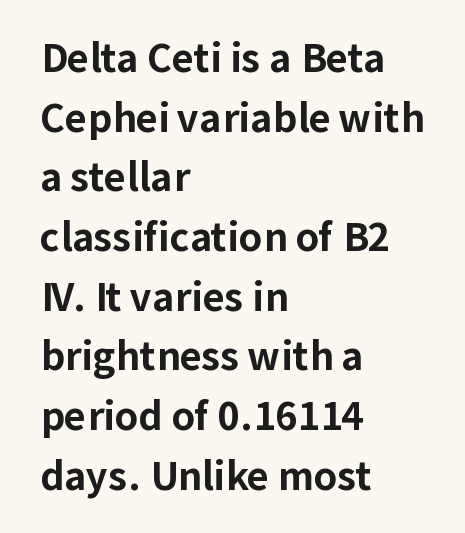
The image shows 38 px bold sans-serif type, upright; set left-aligned, normal line spacing (1.57x), normal letter spacing, not underlined; low stroke contrast and a medium x-height.
